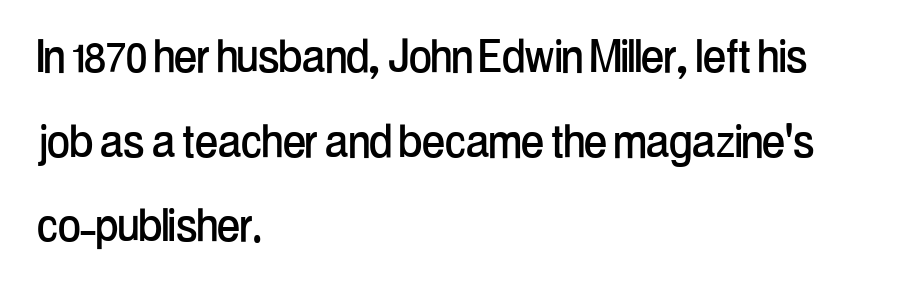
Q: Is the text italic (slanted)? A: No, it is upright.
Q: Is the typeface a serif or a sans-serif typeface? A: Sans-serif.
Q: Is the text underlined? A: No.
Q: How is the paragraph aligned? A: Left-aligned.
Q: Is the spacing between letters normal or unusually wide? A: Normal.
Q: Is the spacing between lines tight, normal or loose? A: Normal.
Q: Width (condensed, normal, or wide)? A: Condensed.
Q: Stroke contrast? A: Low.
Q: x-height? A: Medium.
Q: Monospaced? A: No.
